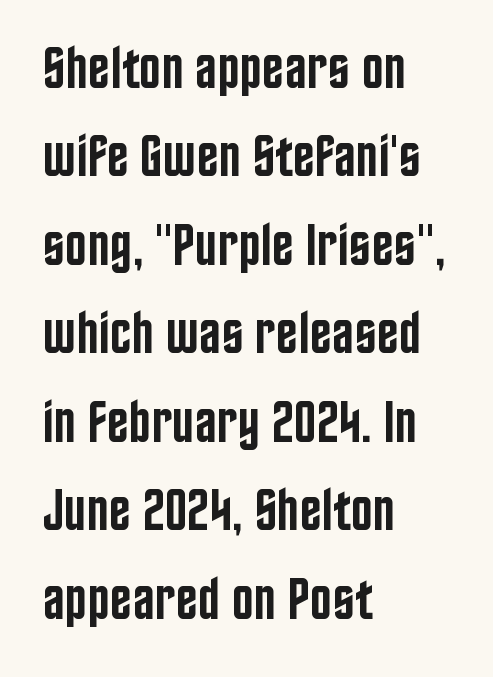
{"serif": "no", "italic": "no", "bold": "semi", "weight": "semibold", "width": "condensed", "stroke_contrast": "low", "x_height": "large", "monospaced": "no", "underline": "no", "align": "left", "line_spacing": "normal", "line_spacing_ratio": 1.5, "letter_spacing": "normal", "letter_spacing_em": 0.0, "glyph_px": 59}
